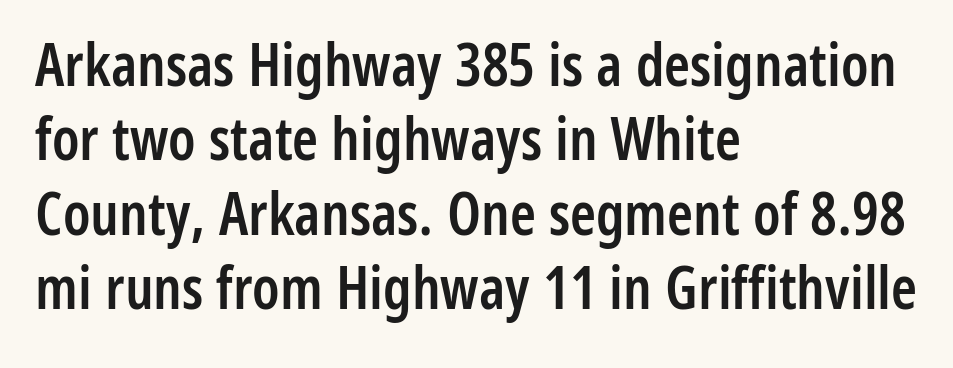
{"serif": "no", "italic": "no", "bold": "semi", "weight": "semibold", "width": "condensed", "stroke_contrast": "low", "x_height": "medium", "monospaced": "no", "underline": "no", "align": "left", "line_spacing": "normal", "line_spacing_ratio": 1.26, "letter_spacing": "normal", "letter_spacing_em": 0.0, "glyph_px": 59}
